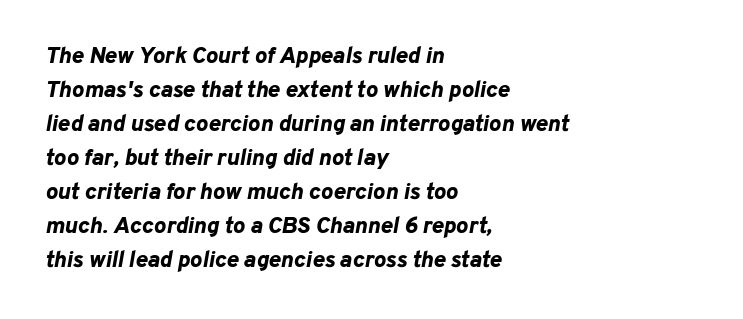
The image shows 23 px bold type, italic (leaning right); set left-aligned, normal line spacing (1.48x), normal letter spacing, not underlined.
